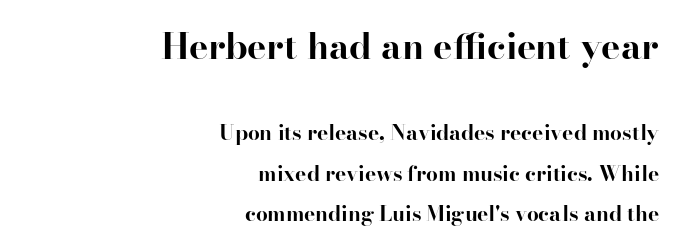
{"serif": "yes", "italic": "no", "bold": "yes", "weight": "bold", "width": "normal", "stroke_contrast": "high", "x_height": "small", "monospaced": "no", "underline": "no", "align": "right", "line_spacing": "loose", "line_spacing_ratio": 1.93, "letter_spacing": "normal", "letter_spacing_em": 0.0, "larger_block": "first", "size_ratio": 1.71, "glyph_px": 36}
